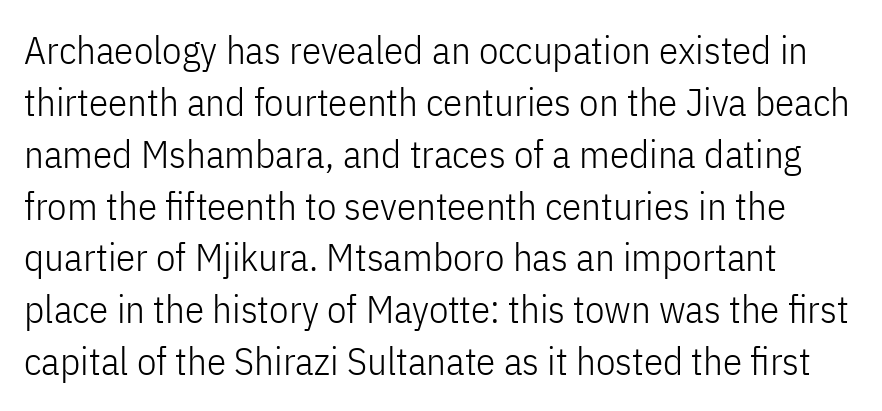
{"serif": "no", "italic": "no", "bold": "no", "weight": "light", "width": "condensed", "stroke_contrast": "low", "x_height": "medium", "monospaced": "no", "underline": "no", "line_spacing": "normal", "line_spacing_ratio": 1.33, "letter_spacing": "normal", "letter_spacing_em": 0.0, "glyph_px": 39}
